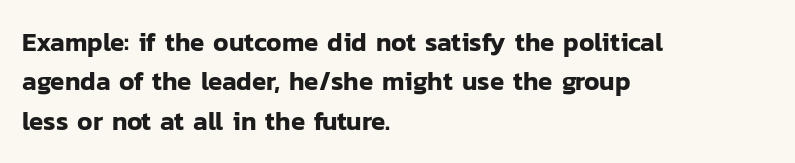
Q: Is the text italic (slanted)? A: No, it is upright.
Q: Is the text underlined? A: No.
Q: How is the paragraph aligned? A: Left-aligned.
Q: Is the spacing between letters normal or unusually wide? A: Normal.
Q: Is the spacing between lines tight, normal or loose? A: Normal.
